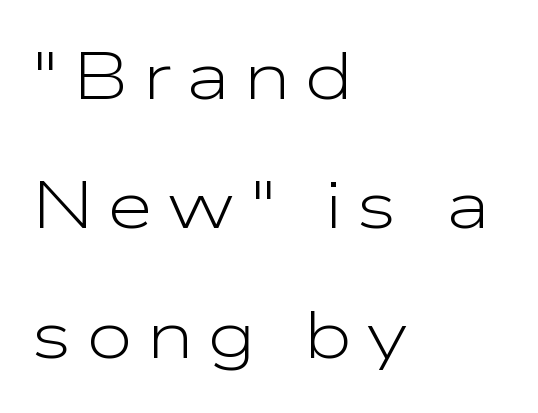
{"serif": "no", "italic": "no", "bold": "no", "weight": "light", "width": "wide", "stroke_contrast": "low", "x_height": "medium", "monospaced": "no", "underline": "no", "align": "left", "line_spacing": "loose", "line_spacing_ratio": 1.93, "letter_spacing": "wide", "letter_spacing_em": 0.2, "glyph_px": 67}
